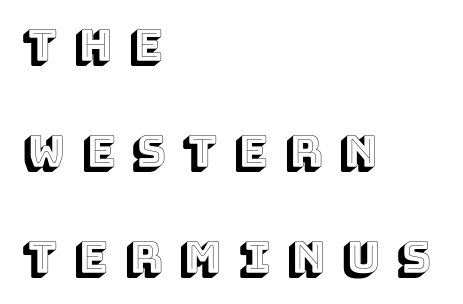
This block would shrink considerably if given ordinary leading; it's expanded now. Letter spacing: wide. Caption: multi-line text, flush left, ragged right. Do the characters align in a grid? No, the font is proportional. If you drew a line through each stem, it would be perfectly vertical.
